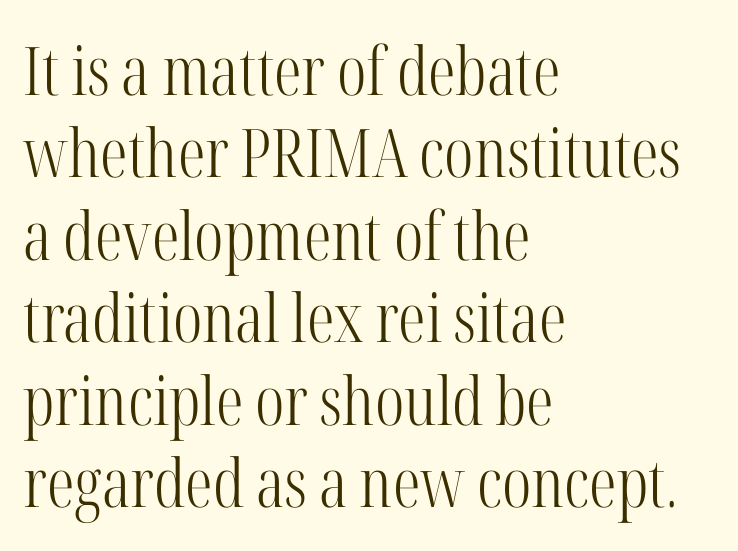
What kind of face is this? One with serifs. Notice how the stems are strictly vertical — no italics here. Descenders are the only things crossing below the line. Heaviness? Minimal to ordinary, like unemphasized prose.
